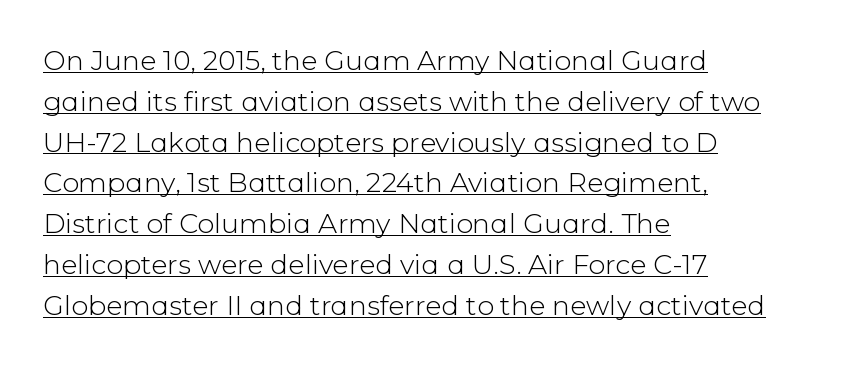
Baseline-to-baseline distance is the conventional proportion of letter height. The passage is arranged the way most books set body copy — flush left. This sample carries an underscore along the baseline area. Each stroke keeps to a modest, everyday thickness or less.
